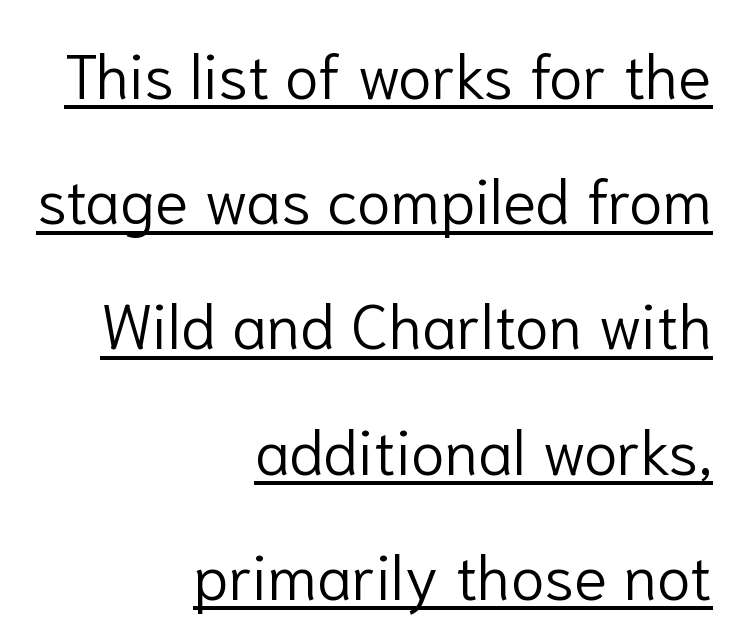
{"serif": "no", "italic": "no", "bold": "no", "weight": "light", "width": "normal", "stroke_contrast": "low", "x_height": "medium", "monospaced": "no", "underline": "yes", "align": "right", "line_spacing": "loose", "line_spacing_ratio": 2.02, "letter_spacing": "normal", "letter_spacing_em": 0.0, "glyph_px": 62}
